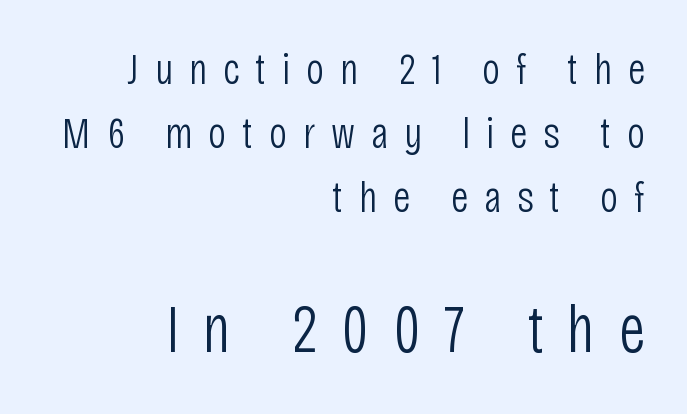
The image shows 68 px light, condensed sans-serif type, upright; set right-aligned, normal line spacing (1.42x), unusually wide letter spacing (+0.35 em), not underlined; the second (bottom) block is 1.51x larger; low stroke contrast and a large x-height.
